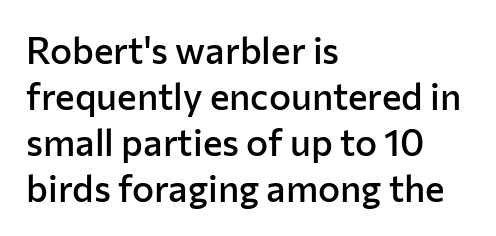
{"serif": "no", "italic": "no", "bold": "semi", "weight": "semibold", "width": "normal", "stroke_contrast": "low", "x_height": "medium", "monospaced": "no", "underline": "no", "align": "left", "line_spacing_ratio": 1.24, "letter_spacing": "normal", "letter_spacing_em": 0.0, "glyph_px": 37}
